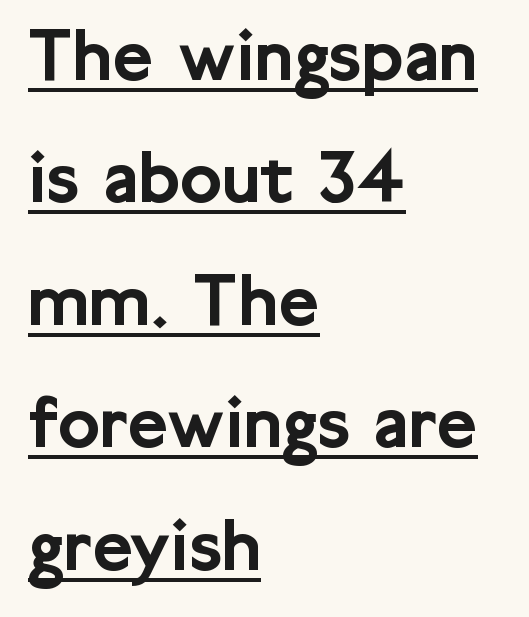
Q: Is the text italic (slanted)? A: No, it is upright.
Q: Is the typeface a serif or a sans-serif typeface? A: Sans-serif.
Q: Is the text underlined? A: Yes.
Q: How is the paragraph aligned? A: Left-aligned.
Q: Is the spacing between letters normal or unusually wide? A: Normal.
Q: Is the spacing between lines tight, normal or loose? A: Normal.
Q: Width (condensed, normal, or wide)? A: Normal.
Q: Stroke contrast? A: Low.
Q: x-height? A: Medium.
Q: Monospaced? A: No.
